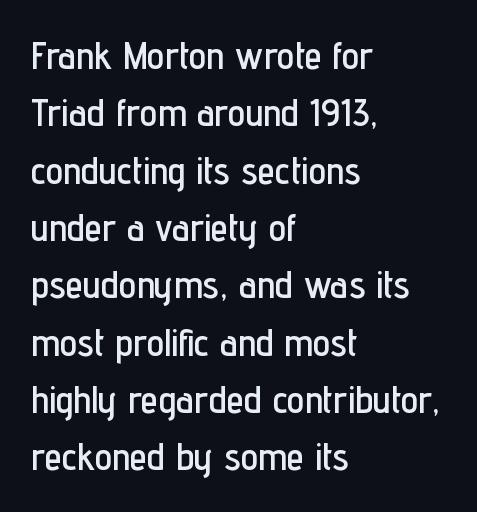
{"serif": "no", "italic": "no", "width": "condensed", "stroke_contrast": "low", "x_height": "medium", "monospaced": "no", "underline": "no", "align": "left", "line_spacing": "normal", "line_spacing_ratio": 1.47, "letter_spacing": "normal", "letter_spacing_em": 0.0, "glyph_px": 39}
